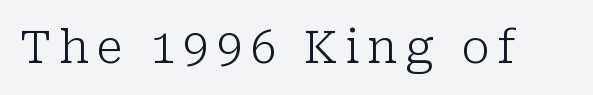
The image shows 46 px light serif type, upright; set not underlined; low stroke contrast and a medium x-height.
